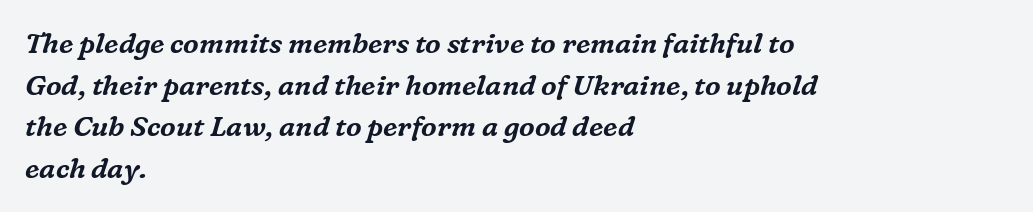
The image shows 28 px serif type, italic (leaning right); set left-aligned, normal line spacing (1.49x), normal letter spacing, not underlined; medium stroke contrast and a medium x-height.
